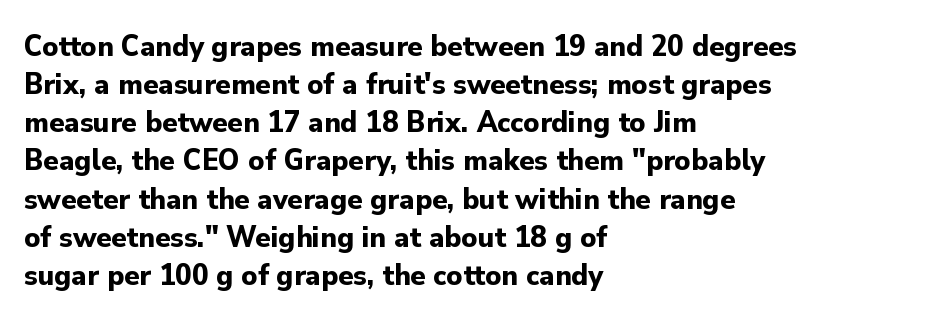
{"serif": "no", "italic": "no", "bold": "yes", "weight": "bold", "width": "normal", "stroke_contrast": "low", "x_height": "small", "monospaced": "no", "underline": "no", "align": "left", "line_spacing_ratio": 1.23, "letter_spacing": "normal", "letter_spacing_em": 0.0, "glyph_px": 31}
